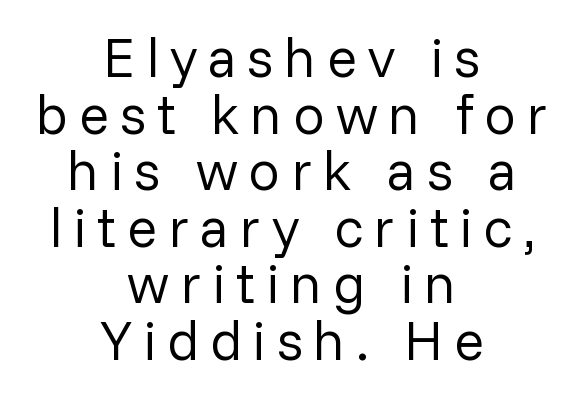
The image shows 56 px regular-weight sans-serif type, upright; set centered, tight line spacing (1.01x), not underlined; low stroke contrast and a medium x-height.
